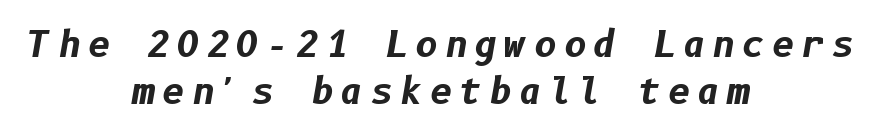
You could only call the tracking loose — the letters float apart. Each new line begins a customary step beneath the previous one. The glyphs have the mass of a bold cut. The typesetter chose a symmetrical, centered arrangement here. The foot of each line stays bare and open.
